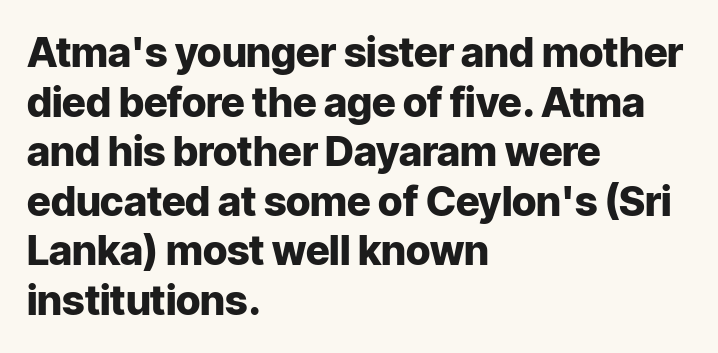
This rendering features lettering with no underline. Vertical strokes here are truly vertical. Varying glyph widths throughout — classic text-font behaviour. Here the glyphs are tracked normally, forming tight word shapes. Line starts are locked; line ends wander.
